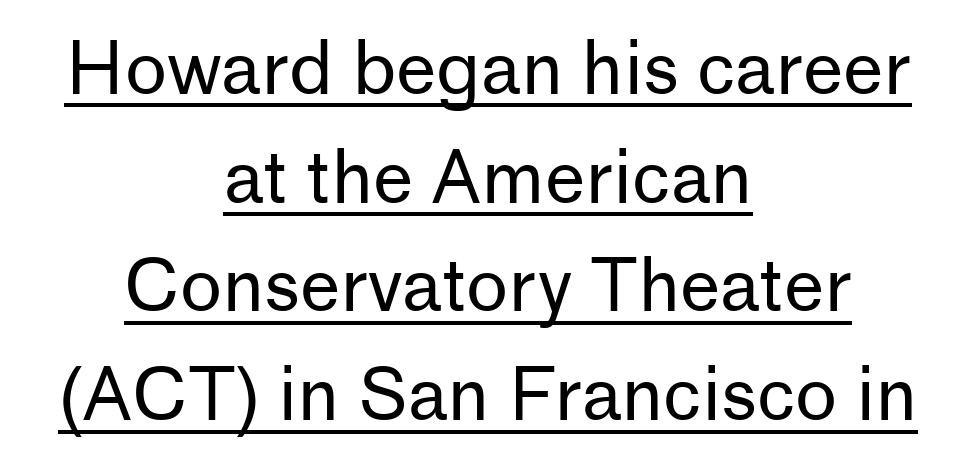
{"serif": "no", "italic": "no", "bold": "no", "weight": "regular", "width": "normal", "stroke_contrast": "low", "x_height": "medium", "monospaced": "no", "underline": "yes", "align": "center", "line_spacing": "normal", "line_spacing_ratio": 1.51, "letter_spacing": "normal", "letter_spacing_em": 0.0, "glyph_px": 72}
